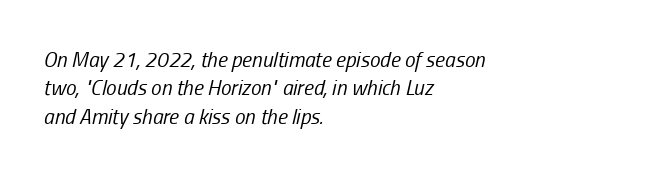
Underline: absent. The paragraph has a hard left edge and a soft right edge. Here the glyphs are tracked normally, forming tight word shapes. These lines sit exactly where default settings would place them. Stroke mass is kept to a normal reading level or below.
